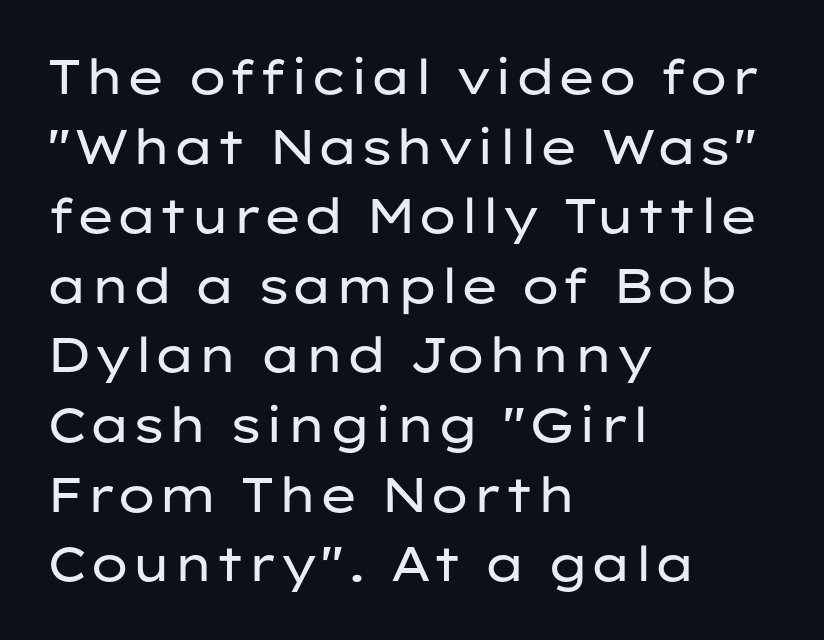
Q: Is the text bold? A: No.
Q: Is the text italic (slanted)? A: No, it is upright.
Q: Is the typeface a serif or a sans-serif typeface? A: Sans-serif.
Q: Is the text underlined? A: No.
Q: How is the paragraph aligned? A: Left-aligned.
Q: Is the spacing between letters normal or unusually wide? A: Normal.
Q: Is the spacing between lines tight, normal or loose? A: Normal.
Q: Width (condensed, normal, or wide)? A: Wide.
Q: Stroke contrast? A: Low.
Q: x-height? A: Medium.
Q: Monospaced? A: No.
